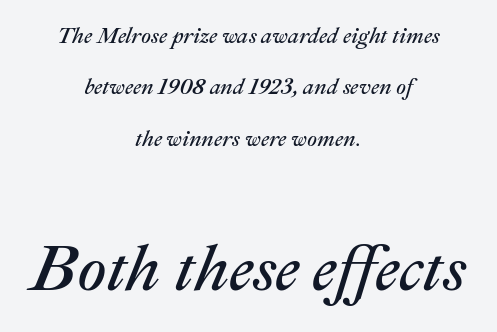
{"italic": "yes", "lean": "right", "slant_degrees": 22, "bold": "no", "weight": "regular", "width": "normal", "stroke_contrast": "medium", "x_height": "medium", "monospaced": "no", "underline": "no", "align": "center", "line_spacing": "loose", "line_spacing_ratio": 2.33, "letter_spacing": "normal", "letter_spacing_em": 0.0, "larger_block": "second", "size_ratio": 2.95, "glyph_px": 65}
